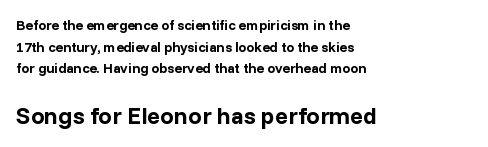
The image shows 24 px bold type, upright; set left-aligned, normal line spacing (1.55x), normal letter spacing, not underlined; the second (bottom) block is 1.71x larger.
